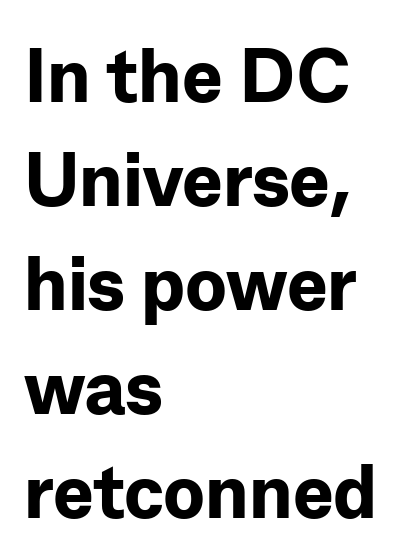
{"serif": "no", "italic": "no", "bold": "yes", "weight": "bold", "width": "normal", "stroke_contrast": "low", "x_height": "medium", "monospaced": "no", "underline": "no", "align": "left", "line_spacing": "normal", "line_spacing_ratio": 1.37, "letter_spacing": "normal", "letter_spacing_em": 0.0, "glyph_px": 76}
